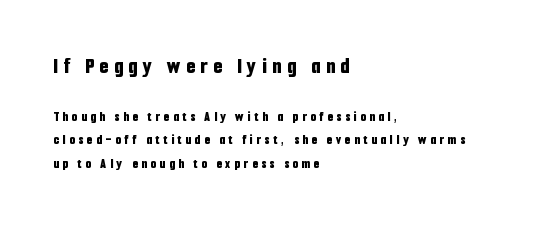
These lines are set flush left with a ragged right edge. Plenty of ink on the page — the face is bold. The letters are spread apart with noticeably loose tracking. Of the two passages, the one on top uses the larger point size. The rows are spaced the way most documents space them. Characters remain perfectly vertical along every line.
